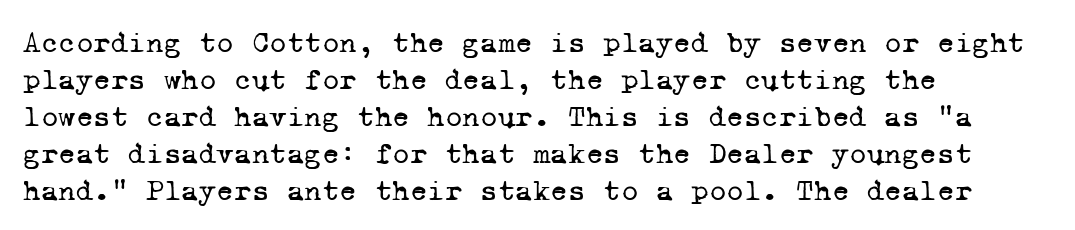
Each row of text sits above clean, open space. No extra ink here — the face is not bold. Do the characters align in a grid? Yes, the font is monospaced. No extra tracking has been applied to these lines. This sample is left-justified, so line endings fall wherever the words run out. A serif font was chosen for this passage.
